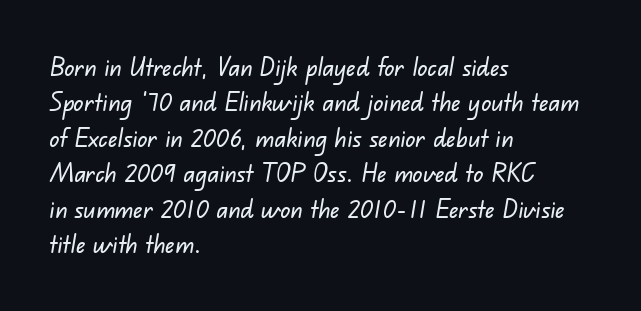
Q: Is the text underlined? A: No.
Q: How is the paragraph aligned? A: Left-aligned.
Q: Is the spacing between letters normal or unusually wide? A: Normal.
Q: Is the spacing between lines tight, normal or loose? A: Normal.
